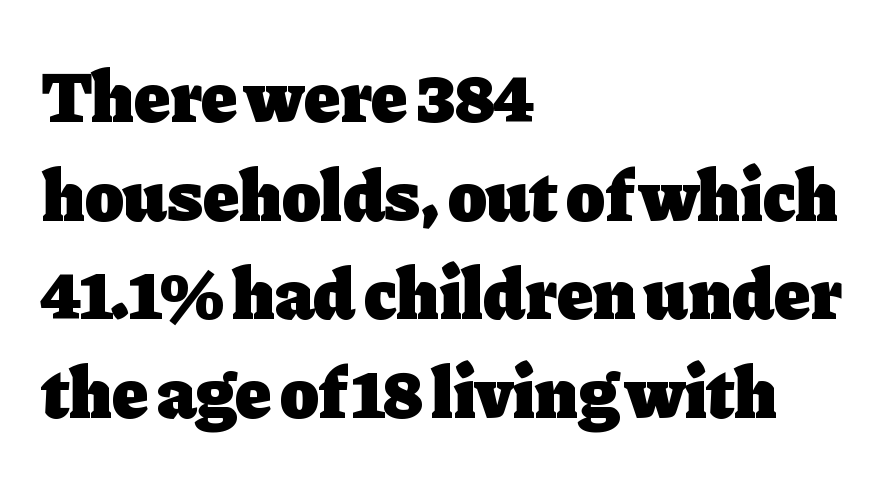
Compared with an ordinary text face, these strokes are far heavier — a full bold. Just letters on the line, the space beneath them empty. Between one letter and the next there's only the usual sliver of space. This is serif lettering, the kind often seen in printed books. The block of text has a typical density, with ordinary space between rows. These lines stack with their left ends in a neat column.
